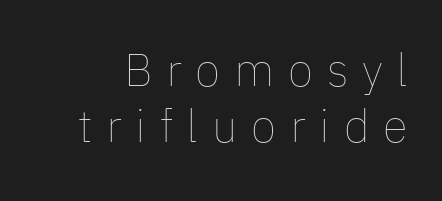
The image shows 46 px thin type, upright; set line spacing 1.21x, unusually wide letter spacing (+0.3 em), not underlined; low stroke contrast and a medium x-height.
